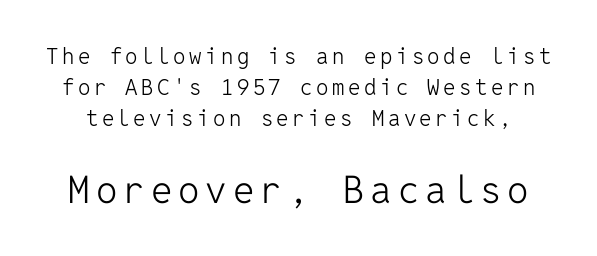
Q: Is the text bold? A: No.
Q: Is the text italic (slanted)? A: No, it is upright.
Q: Is the typeface a serif or a sans-serif typeface? A: Sans-serif.
Q: Is the text underlined? A: No.
Q: Is the spacing between lines tight, normal or loose? A: Normal.
Q: Which block of text is set in a larger size, the first (top) or the second (bottom)? A: The second (bottom) one.
Q: Width (condensed, normal, or wide)? A: Normal.
Q: Stroke contrast? A: Low.
Q: x-height? A: Medium.
Q: Monospaced? A: Yes.
